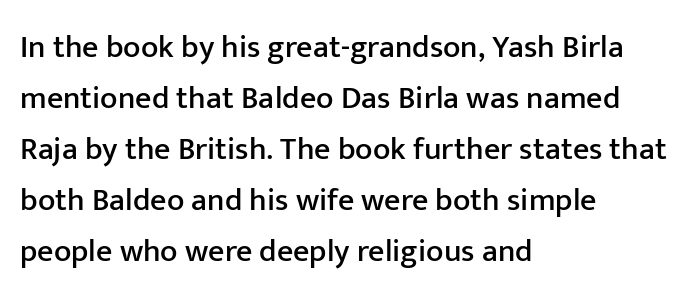
Vertical strokes here are truly vertical. Is this a fixed-width face? No — the glyphs have proportional, varying widths. The string is rendered with underlining switched off. Nothing unusual about the tracking: characters are spaced as the font intends. The setting favours the left margin, as ordinary paragraphs usually do.
